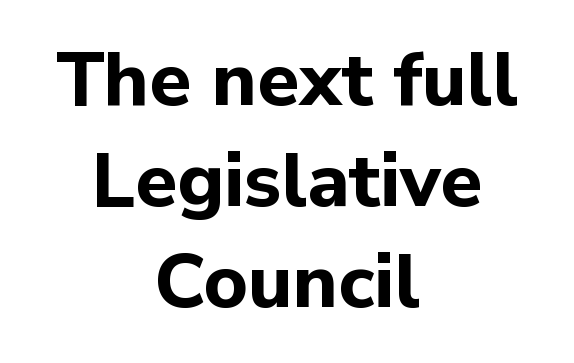
Q: Is the text bold? A: Yes.
Q: Is the text italic (slanted)? A: No, it is upright.
Q: Is the typeface a serif or a sans-serif typeface? A: Sans-serif.
Q: Is the text underlined? A: No.
Q: How is the paragraph aligned? A: Centered.
Q: Is the spacing between letters normal or unusually wide? A: Normal.
Q: Is the spacing between lines tight, normal or loose? A: Normal.
Q: Width (condensed, normal, or wide)? A: Normal.
Q: Stroke contrast? A: Low.
Q: x-height? A: Medium.
Q: Monospaced? A: No.
